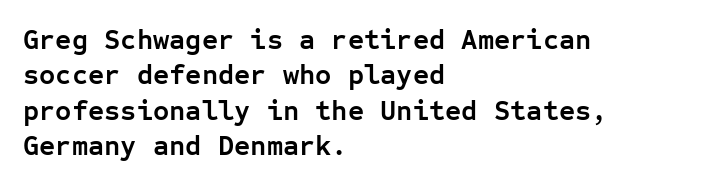
Rendered with straight, roman letterforms. The passage shown has conventional tracking throughout. A full-strength bold gives these letters their thick strokes. Teacher's note: observe the even left margin — that is flush-left alignment. These lines are rendered in a fixed-pitch font. Type without underlining.
